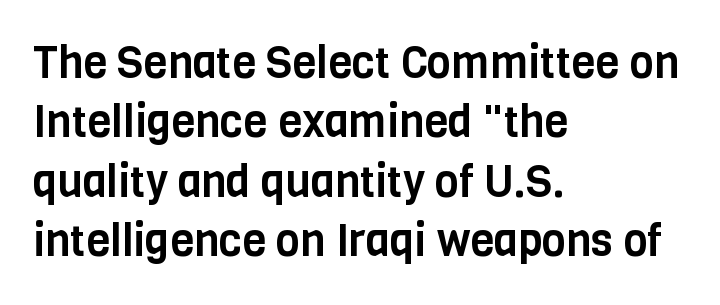
Q: Is the text italic (slanted)? A: No, it is upright.
Q: Is the typeface a serif or a sans-serif typeface? A: Sans-serif.
Q: Is the text underlined? A: No.
Q: How is the paragraph aligned? A: Left-aligned.
Q: Is the spacing between letters normal or unusually wide? A: Normal.
Q: Is the spacing between lines tight, normal or loose? A: Normal.
Q: Width (condensed, normal, or wide)? A: Condensed.
Q: Stroke contrast? A: Low.
Q: x-height? A: Large.
Q: Monospaced? A: No.
